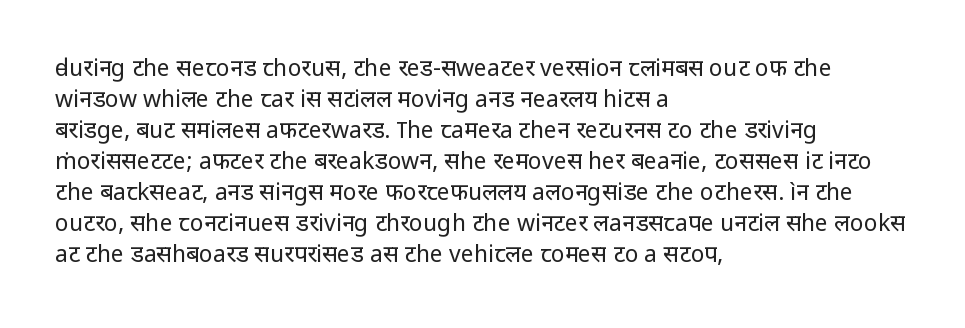
Q: Is the text bold? A: No.
Q: Is the text italic (slanted)? A: No, it is upright.
Q: Is the text underlined? A: No.
Q: How is the paragraph aligned? A: Left-aligned.
Q: Is the spacing between letters normal or unusually wide? A: Normal.
Q: Is the spacing between lines tight, normal or loose? A: Normal.
